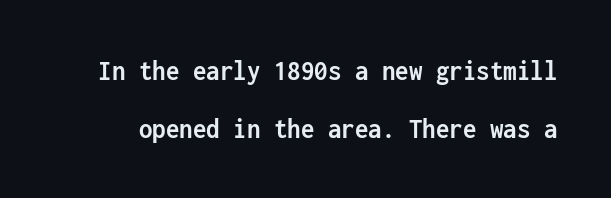
The image shows 30 px semibold, condensed sans-serif type, upright, monospaced; set loose line spacing (1.93x), normal letter spacing, not underlined; low stroke contrast and a medium x-height.
